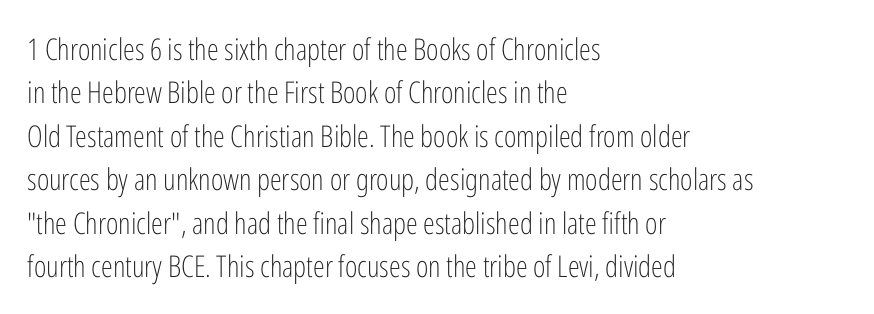
Left-aligned paragraph, ragged on the right. The rendering uses natural spacing where letterforms have individual widths. Check under the words: just untouched page. The designer went with a sans here, leaving each stem footless.
